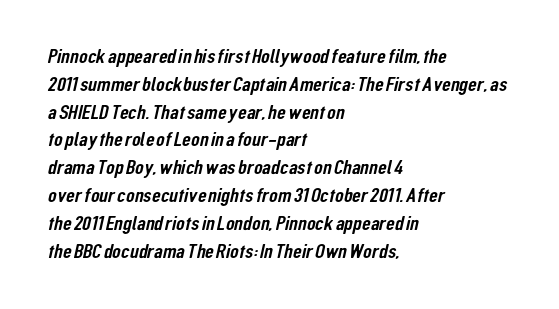
{"underline": "no", "align": "left", "line_spacing": "normal", "line_spacing_ratio": 1.39, "letter_spacing": "normal", "letter_spacing_em": 0.0, "glyph_px": 20}
